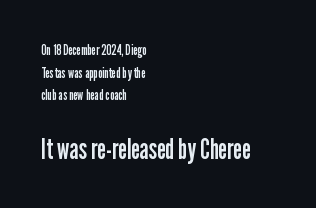
{"serif": "no", "italic": "no", "bold": "no", "weight": "regular", "width": "condensed", "stroke_contrast": "low", "x_height": "medium", "monospaced": "no", "underline": "no", "align": "left", "line_spacing": "normal", "line_spacing_ratio": 1.61, "letter_spacing": "normal", "letter_spacing_em": 0.0, "larger_block": "second", "size_ratio": 2.0, "glyph_px": 28}
